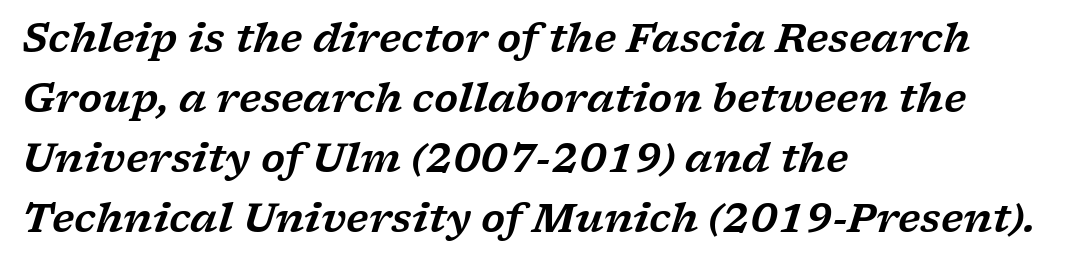
The glyphs are unaccompanied by any horizontal stroke below them. You can tell it's italic because the verticals aren't actually vertical. Character widths vary here, with narrow letters taking less room than wide ones. A typesetter would call this leading conventional body-copy spacing.
